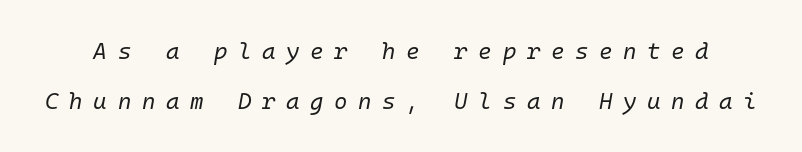
Q: Is the text bold? A: No.
Q: Is the text italic (slanted)? A: Yes, it leans right by about 10 degrees.
Q: Is the text underlined? A: No.
Q: Is the spacing between letters normal or unusually wide? A: Unusually wide.
Q: Is the spacing between lines tight, normal or loose? A: Loose.
